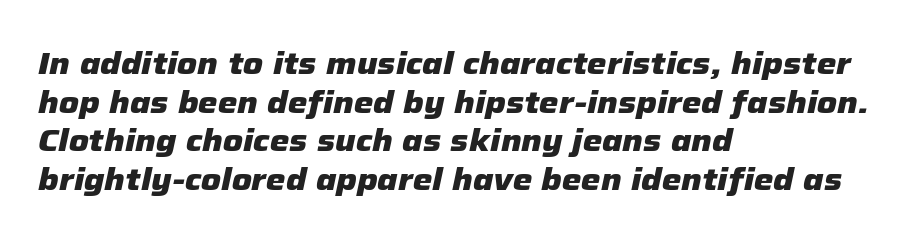
The image shows 31 px heavy type, italic (leaning right); set left-aligned, normal line spacing (1.25x), normal letter spacing, not underlined; low stroke contrast and a medium x-height.
